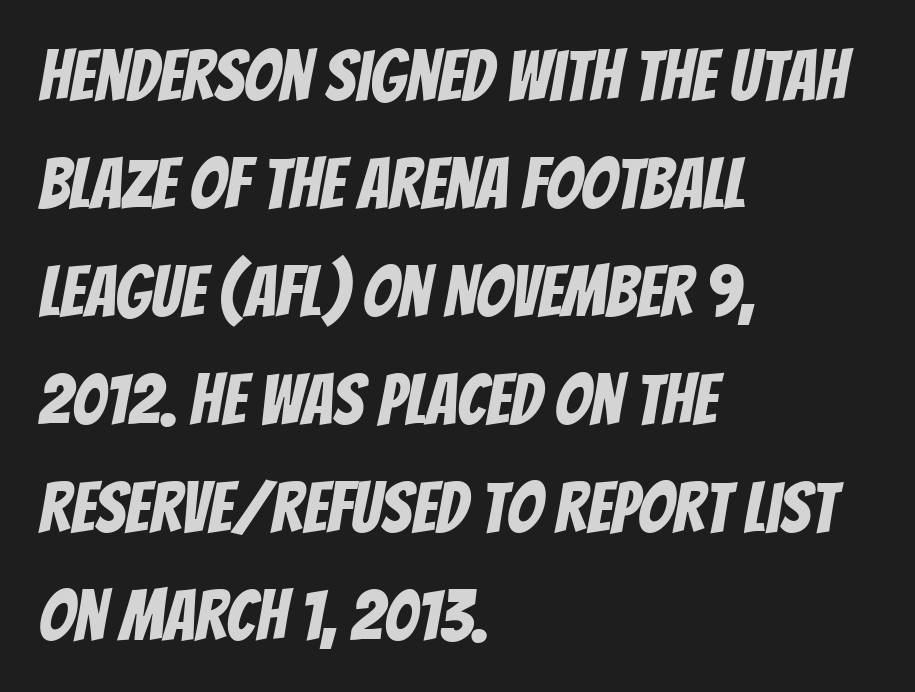
Q: Is the typeface a serif or a sans-serif typeface? A: Sans-serif.
Q: Is the text underlined? A: No.
Q: How is the paragraph aligned? A: Left-aligned.
Q: Is the spacing between letters normal or unusually wide? A: Normal.
Q: Is the spacing between lines tight, normal or loose? A: Normal.
Q: Width (condensed, normal, or wide)? A: Condensed.
Q: Stroke contrast? A: Low.
Q: x-height? A: Large.
Q: Monospaced? A: No.
